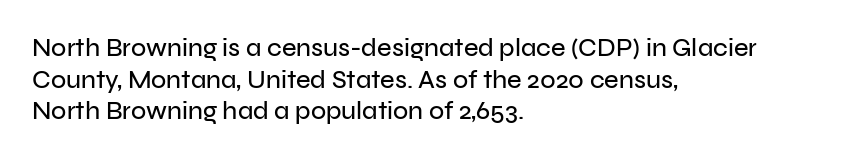
The image shows 25 px text type, upright; set left-aligned, normal line spacing (1.27x), normal letter spacing, not underlined.
